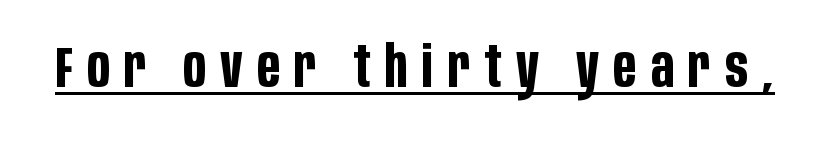
The image shows 58 px bold, condensed sans-serif type, upright; set unusually wide letter spacing (+0.25 em), underlined; low stroke contrast and a large x-height.
